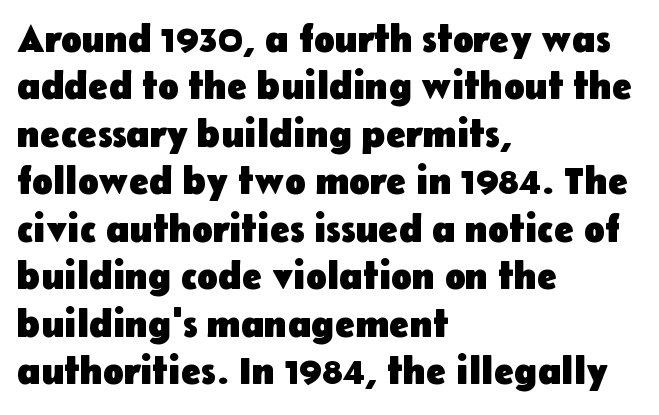
{"serif": "no", "italic": "no", "bold": "yes", "weight": "heavy", "width": "normal", "stroke_contrast": "low", "x_height": "medium", "monospaced": "no", "underline": "no", "align": "left", "line_spacing": "normal", "line_spacing_ratio": 1.25, "letter_spacing": "normal", "letter_spacing_em": 0.0, "glyph_px": 38}
